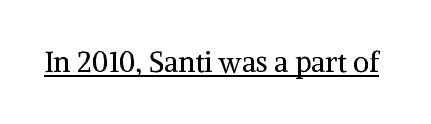
Words appear dense and cohesive because spacing is normal. Does the lettering tilt? It doesn't — this is upright. Decoration check: the copy is underlined. The typesetting does not lean heavy: it is not bold. Looks like regular typesetting: each glyph gets only the width it needs.
